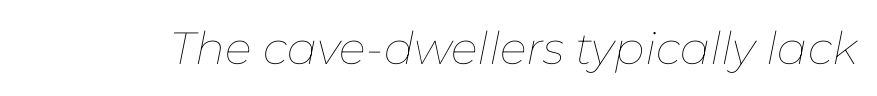
{"italic": "yes", "lean": "right", "slant_degrees": 11, "bold": "no", "weight": "thin", "width": "normal", "stroke_contrast": "low", "x_height": "medium", "monospaced": "no", "underline": "no", "letter_spacing": "normal", "letter_spacing_em": 0.0, "glyph_px": 45}
